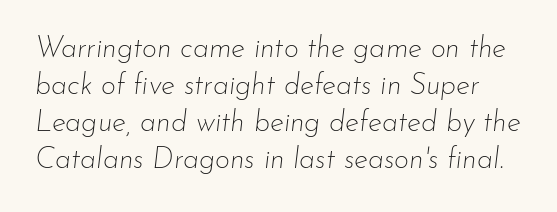
{"italic": "yes", "lean": "right", "slant_degrees": 7, "bold": "no", "weight": "thin", "width": "normal", "stroke_contrast": "low", "x_height": "small", "monospaced": "no", "underline": "no", "line_spacing": "normal", "line_spacing_ratio": 1.28, "letter_spacing": "normal", "letter_spacing_em": 0.0, "glyph_px": 29}
